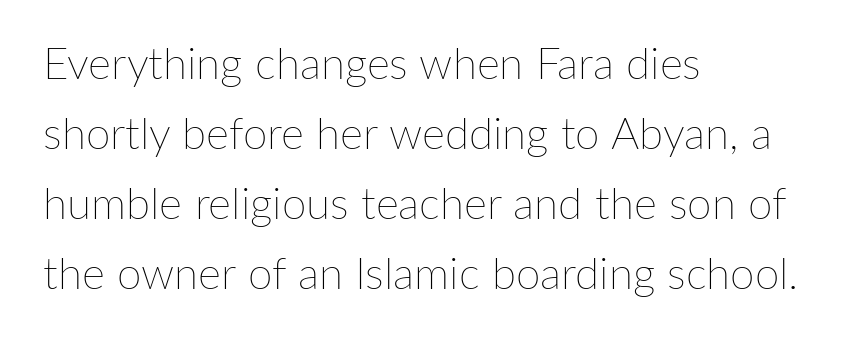
Compared with a typical body face, this is equally light or lighter still. Tall strokes in this sample are plumb rather than angled. Line beginnings align vertically; line endings do not. Character widths vary here, with narrow letters taking less room than wide ones.
